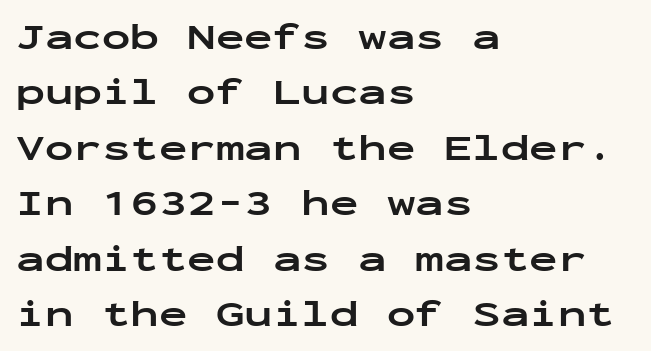
Nothing unusual about the tracking: characters are spaced as the font intends. Is this a fixed-width face? Yes — each glyph sits in an identical cell. The block of text has a typical density, with ordinary space between rows. The face used here is a sans, in the tradition of grotesques and geometrics.
